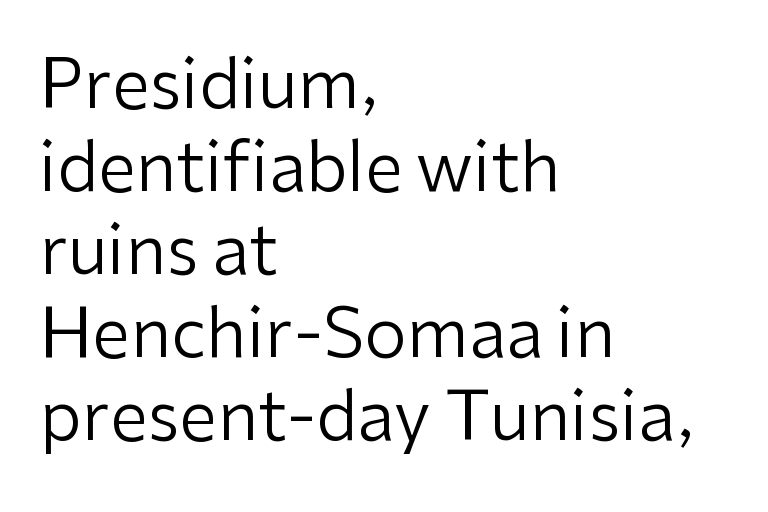
The image shows 68 px regular-weight sans-serif type, upright; set left-aligned, line spacing 1.22x, normal letter spacing, not underlined; low stroke contrast and a medium x-height.
